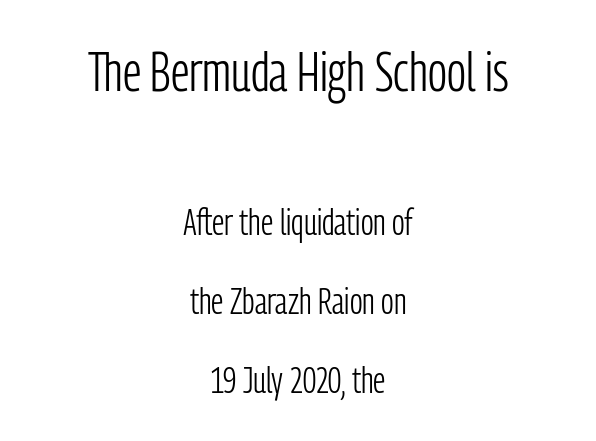
{"serif": "no", "italic": "no", "bold": "no", "weight": "light", "width": "condensed", "stroke_contrast": "low", "x_height": "medium", "monospaced": "no", "underline": "no", "align": "center", "line_spacing": "loose", "line_spacing_ratio": 2.2, "letter_spacing": "normal", "letter_spacing_em": 0.0, "larger_block": "first", "size_ratio": 1.5, "glyph_px": 54}
